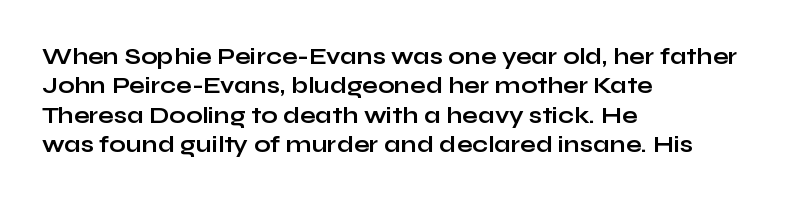
Q: Is the text bold? A: Yes.
Q: Is the text italic (slanted)? A: No, it is upright.
Q: Is the text underlined? A: No.
Q: How is the paragraph aligned? A: Left-aligned.
Q: Is the spacing between letters normal or unusually wide? A: Normal.
Q: Is the spacing between lines tight, normal or loose? A: Normal.
